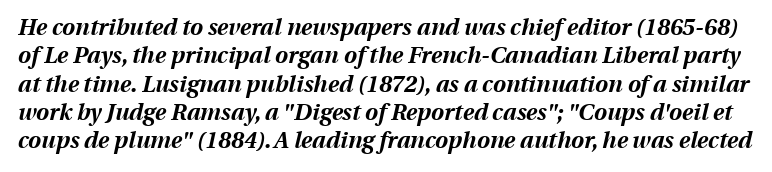
Q: Is the text bold? A: Yes.
Q: Is the text italic (slanted)? A: Yes, it leans right by about 13 degrees.
Q: Is the text underlined? A: No.
Q: Is the spacing between letters normal or unusually wide? A: Normal.
